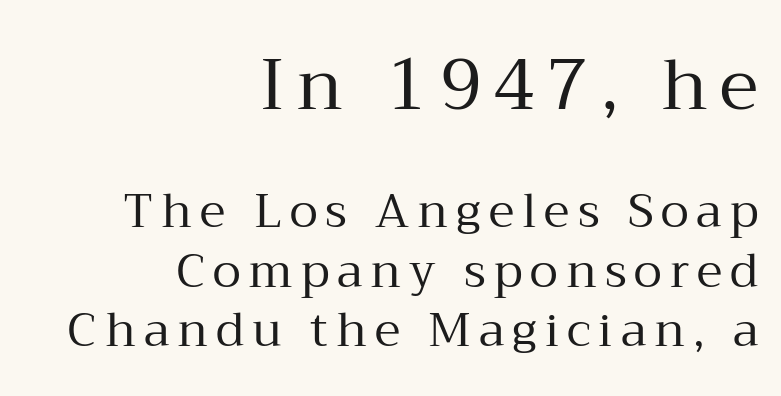
The image shows 71 px regular-weight serif type, upright; set right-aligned, normal line spacing (1.27x), not underlined; the first (top) block is 1.51x larger; medium stroke contrast and a medium x-height.
